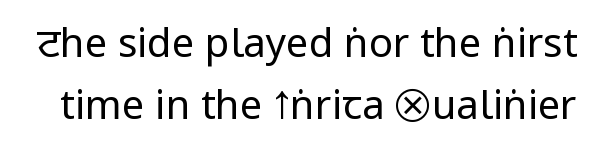
The image shows 40 px regular-weight, condensed sans-serif type, upright; set normal line spacing (1.55x), normal letter spacing, not underlined; low stroke contrast and a large x-height.
